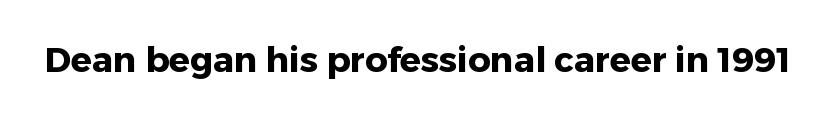
{"serif": "no", "italic": "no", "bold": "yes", "weight": "heavy", "width": "normal", "stroke_contrast": "low", "x_height": "medium", "monospaced": "no", "underline": "no", "letter_spacing": "normal", "letter_spacing_em": 0.0, "glyph_px": 35}
